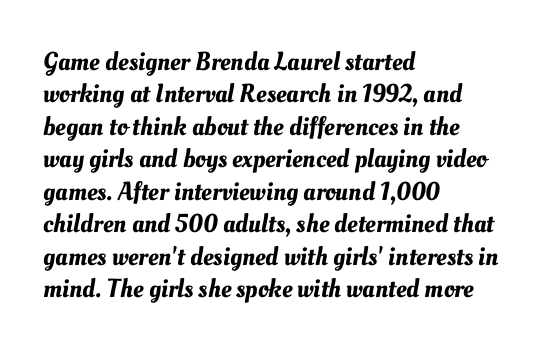
The image shows 26 px text type; set left-aligned, normal line spacing (1.25x), normal letter spacing, not underlined.
